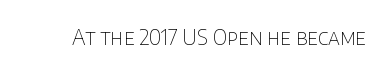
Q: Is the text bold? A: No.
Q: Is the text italic (slanted)? A: No, it is upright.
Q: Is the text underlined? A: No.
Q: Is the spacing between letters normal or unusually wide? A: Normal.
